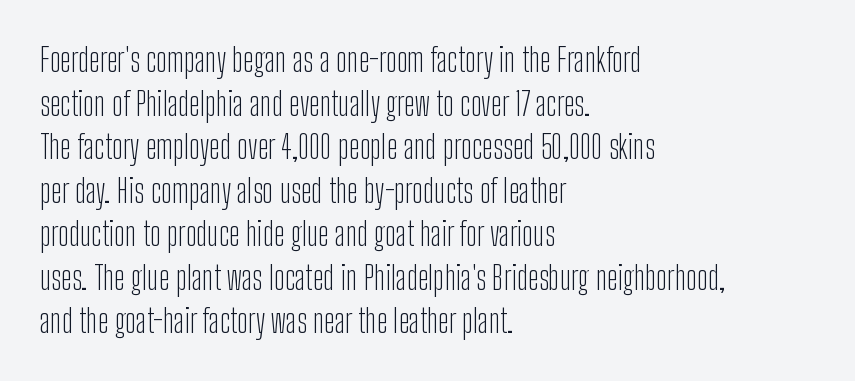
The image shows 32 px light, condensed sans-serif type, upright; set left-aligned, normal line spacing (1.36x), normal letter spacing, not underlined; low stroke contrast and a medium x-height.
